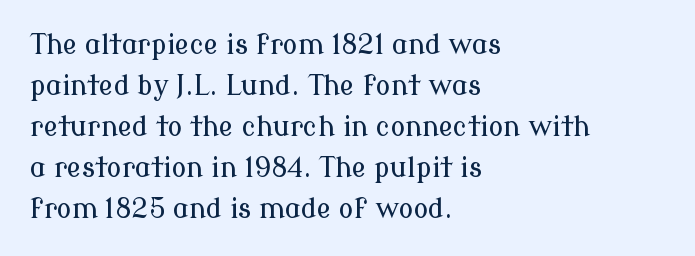
Underlining? Definitely not there. The passage shown stacks its lines at a standard gap. Tall strokes in this sample are plumb rather than angled. Is the block centered? No — it sits flush against the left margin.
